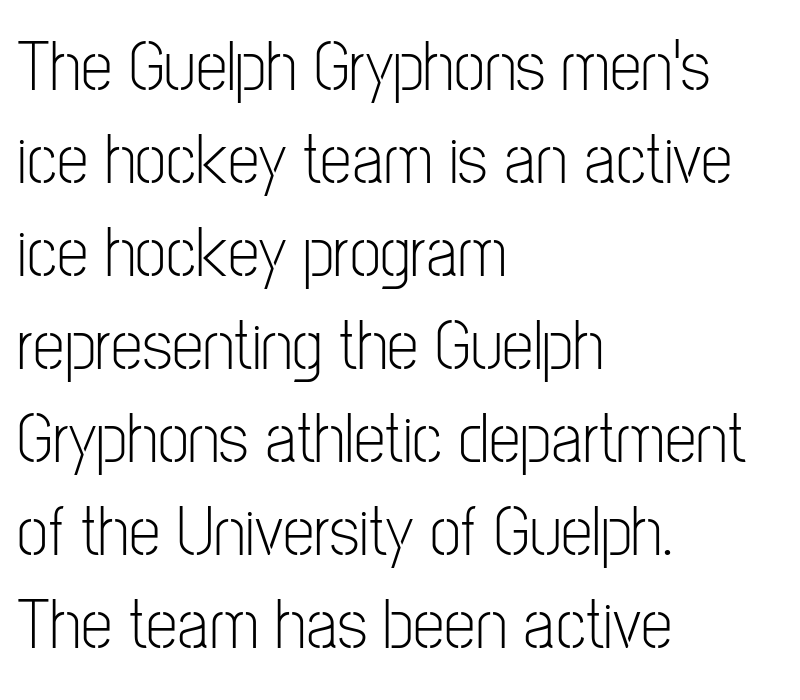
Q: Is the text bold? A: No.
Q: Is the text italic (slanted)? A: No, it is upright.
Q: Is the typeface a serif or a sans-serif typeface? A: Sans-serif.
Q: Is the text underlined? A: No.
Q: How is the paragraph aligned? A: Left-aligned.
Q: Is the spacing between letters normal or unusually wide? A: Normal.
Q: Is the spacing between lines tight, normal or loose? A: Normal.
Q: Width (condensed, normal, or wide)? A: Condensed.
Q: Stroke contrast? A: Low.
Q: x-height? A: Medium.
Q: Monospaced? A: No.
